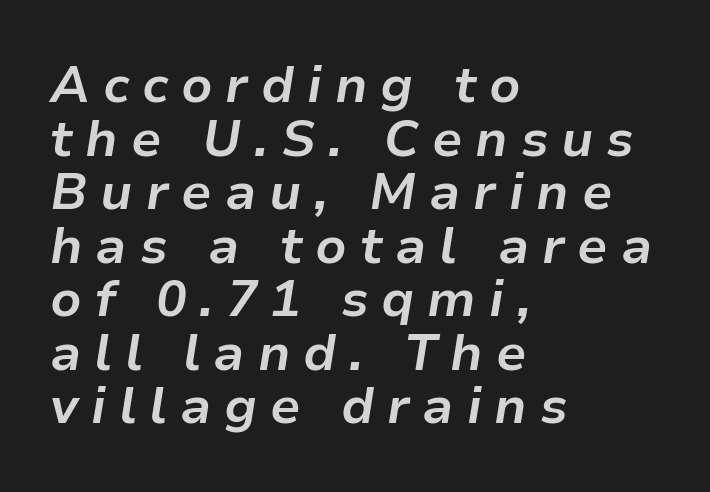
{"italic": "yes", "lean": "right", "slant_degrees": 9, "bold": "yes", "weight": "bold", "width": "normal", "stroke_contrast": "low", "x_height": "medium", "monospaced": "no", "underline": "no", "align": "left", "line_spacing": "tight", "line_spacing_ratio": 1.05, "letter_spacing": "wide", "letter_spacing_em": 0.25, "glyph_px": 51}
